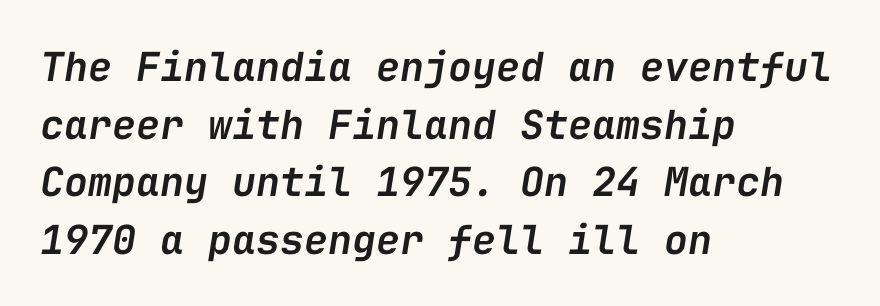
The image shows 40 px semibold type, italic (leaning right), monospaced; set left-aligned, normal line spacing (1.44x), normal letter spacing, not underlined; low stroke contrast and a medium x-height.
